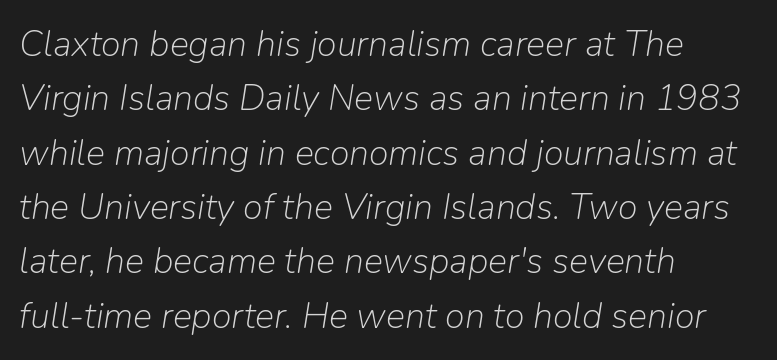
The image shows 36 px light type, italic (leaning right); set left-aligned, normal line spacing (1.51x), normal letter spacing, not underlined; low stroke contrast and a medium x-height.
